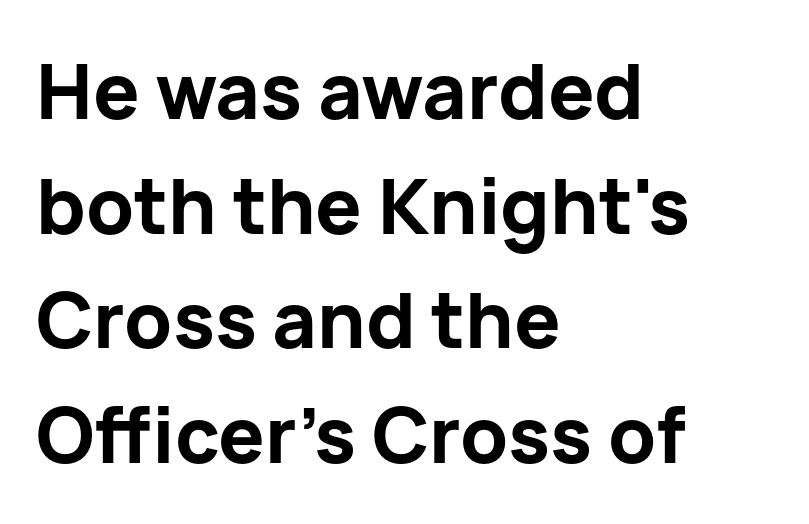
You can tell from the bare stems that sans-serif type was used. Only glyphs here, with clear space below each row. The face used here is proportionally spaced, like ordinary book or web type. The vertical gap from one line to the next is medium. No italicization has been applied; the sample stays upright.
